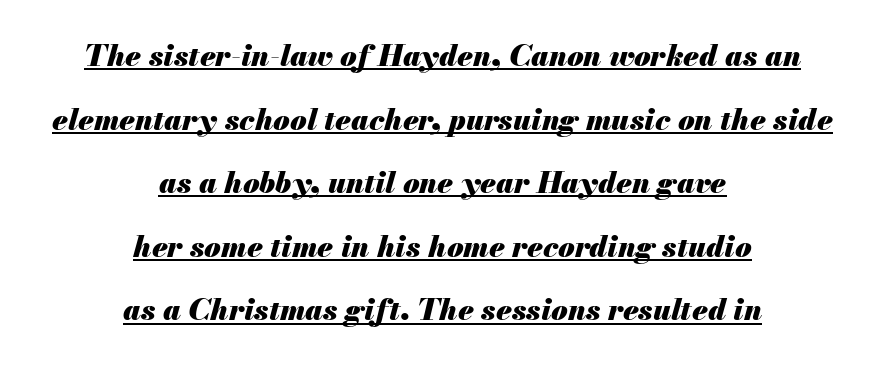
Q: Is the text bold? A: Yes.
Q: Is the text italic (slanted)? A: Yes, it leans right by about 13 degrees.
Q: Is the text underlined? A: Yes.
Q: How is the paragraph aligned? A: Centered.
Q: Is the spacing between letters normal or unusually wide? A: Normal.
Q: Is the spacing between lines tight, normal or loose? A: Loose.
Q: Width (condensed, normal, or wide)? A: Normal.
Q: Stroke contrast? A: Medium.
Q: x-height? A: Small.
Q: Monospaced? A: No.
